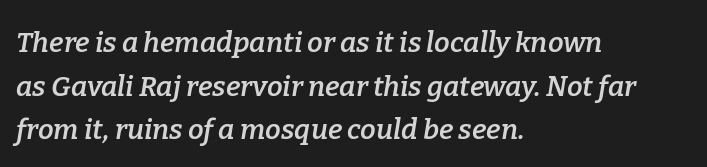
Is this a fixed-width face? No — the glyphs have proportional, varying widths. Moderately thickened strokes mark this as semibold type. If you drew a ruler down the left edge, every line would touch it. Successive baselines arrive at the customary interval.
